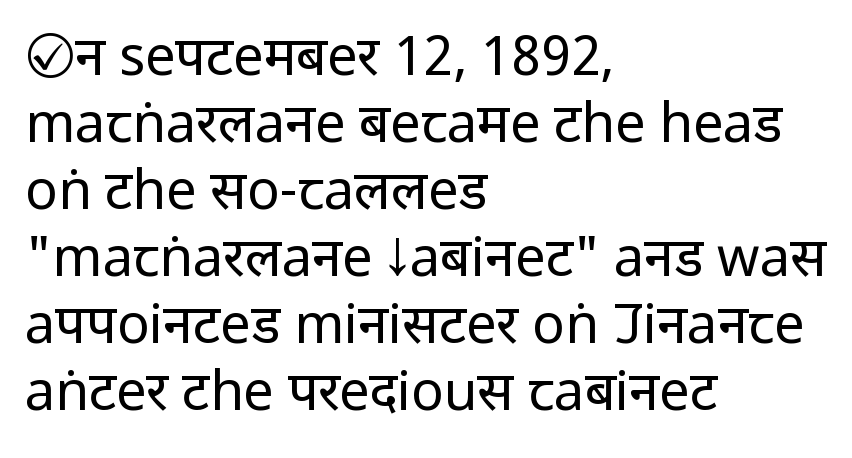
{"serif": "no", "italic": "no", "bold": "no", "weight": "regular", "width": "condensed", "stroke_contrast": "low", "x_height": "large", "monospaced": "no", "underline": "no", "align": "left", "line_spacing_ratio": 1.24, "letter_spacing": "normal", "letter_spacing_em": 0.0, "glyph_px": 54}
